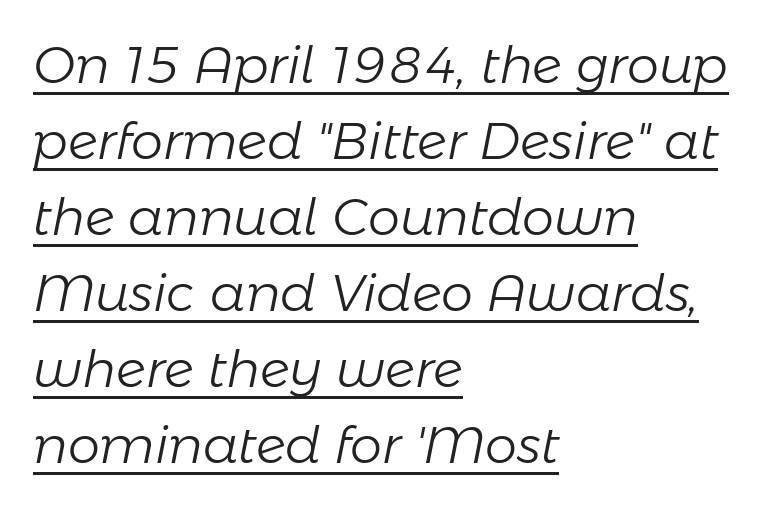
{"italic": "yes", "lean": "right", "slant_degrees": 11, "bold": "no", "weight": "light", "width": "normal", "stroke_contrast": "low", "x_height": "medium", "monospaced": "no", "underline": "yes", "align": "left", "line_spacing": "normal", "line_spacing_ratio": 1.49, "letter_spacing": "normal", "letter_spacing_em": 0.0, "glyph_px": 51}
